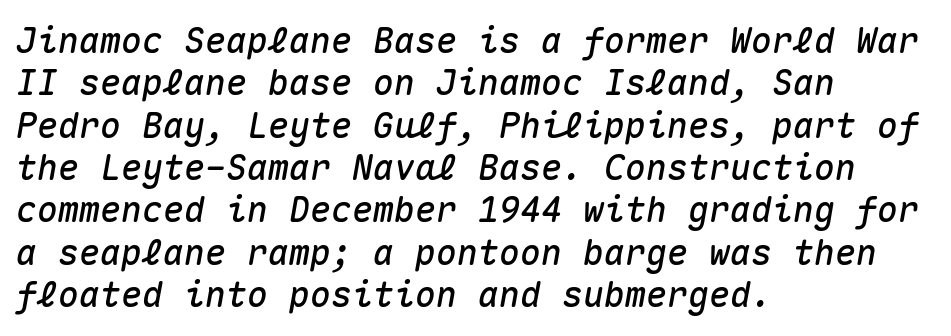
{"italic": "yes", "lean": "right", "slant_degrees": 10, "width": "normal", "stroke_contrast": "medium", "x_height": "medium", "monospaced": "yes", "underline": "no", "align": "left", "line_spacing_ratio": 1.21, "letter_spacing": "normal", "letter_spacing_em": 0.0, "glyph_px": 35}
